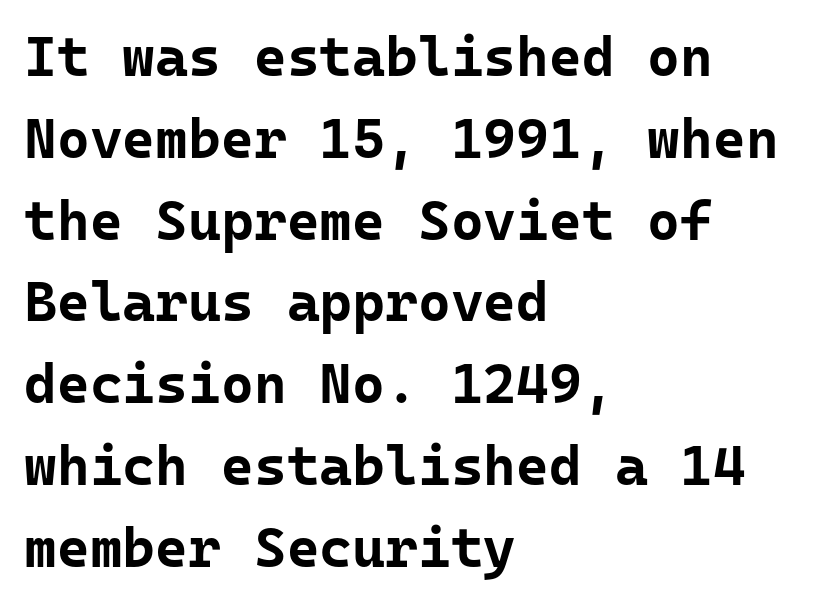
Q: Is the text bold? A: Yes.
Q: Is the text italic (slanted)? A: No, it is upright.
Q: Is the typeface a serif or a sans-serif typeface? A: Sans-serif.
Q: Is the text underlined? A: No.
Q: How is the paragraph aligned? A: Left-aligned.
Q: Is the spacing between letters normal or unusually wide? A: Normal.
Q: Is the spacing between lines tight, normal or loose? A: Normal.
Q: Width (condensed, normal, or wide)? A: Normal.
Q: Stroke contrast? A: Low.
Q: x-height? A: Medium.
Q: Monospaced? A: Yes.
